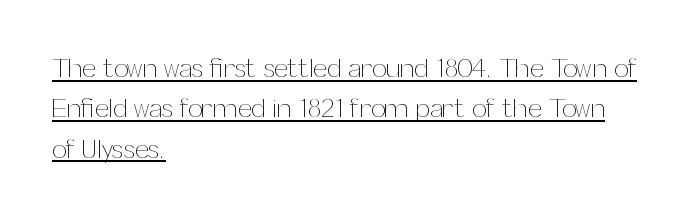
The image shows 26 px text type, upright; set left-aligned, normal line spacing (1.55x), normal letter spacing, underlined.
